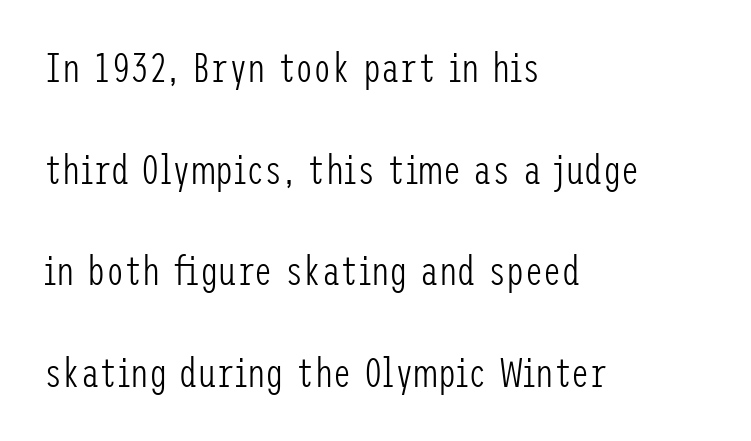
Every stem runs plumb, perpendicular to the baseline. Baseline-to-baseline distance is far greater than the letter height. What kind of face is this? One without serifs — a sans. The characters are drawn with everyday or finer stroke widths. The foot of each line stays bare and open. Each line starts at the same left margin while the right side varies.
